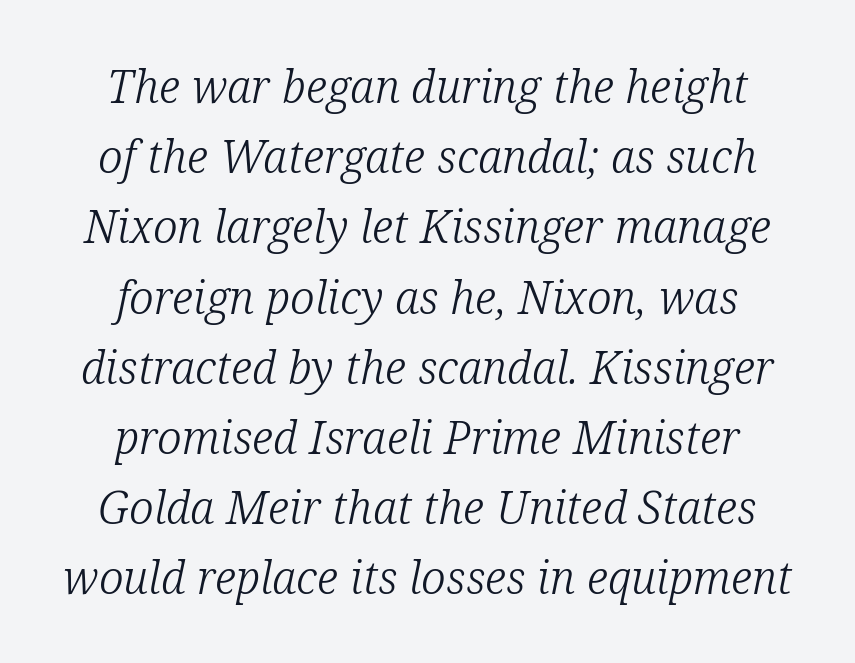
{"serif": "yes", "italic": "yes", "lean": "right", "slant_degrees": 12, "bold": "no", "weight": "light", "width": "normal", "stroke_contrast": "low", "x_height": "medium", "monospaced": "no", "underline": "no", "align": "center", "line_spacing": "normal", "line_spacing_ratio": 1.56, "letter_spacing": "normal", "letter_spacing_em": 0.0, "glyph_px": 45}
